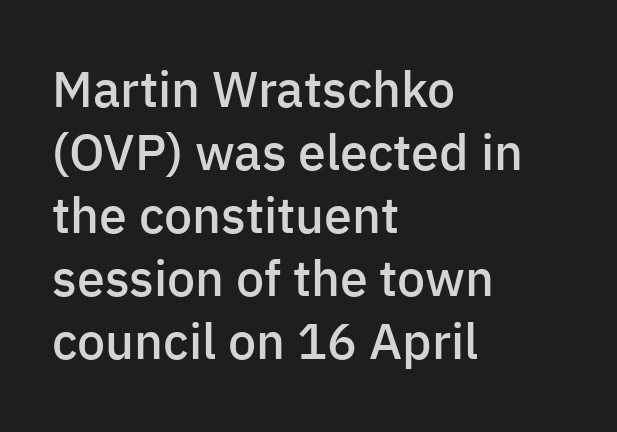
{"serif": "no", "italic": "no", "bold": "semi", "weight": "semibold", "width": "normal", "stroke_contrast": "low", "x_height": "medium", "monospaced": "no", "underline": "no", "align": "left", "line_spacing": "normal", "line_spacing_ratio": 1.26, "letter_spacing": "normal", "letter_spacing_em": 0.0, "glyph_px": 50}
